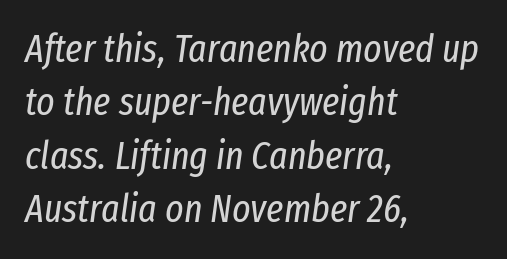
{"italic": "yes", "lean": "right", "slant_degrees": 8, "bold": "no", "weight": "regular", "width": "condensed", "stroke_contrast": "low", "x_height": "medium", "monospaced": "no", "underline": "no", "align": "left", "line_spacing": "normal", "line_spacing_ratio": 1.37, "letter_spacing": "normal", "letter_spacing_em": 0.0, "glyph_px": 39}
